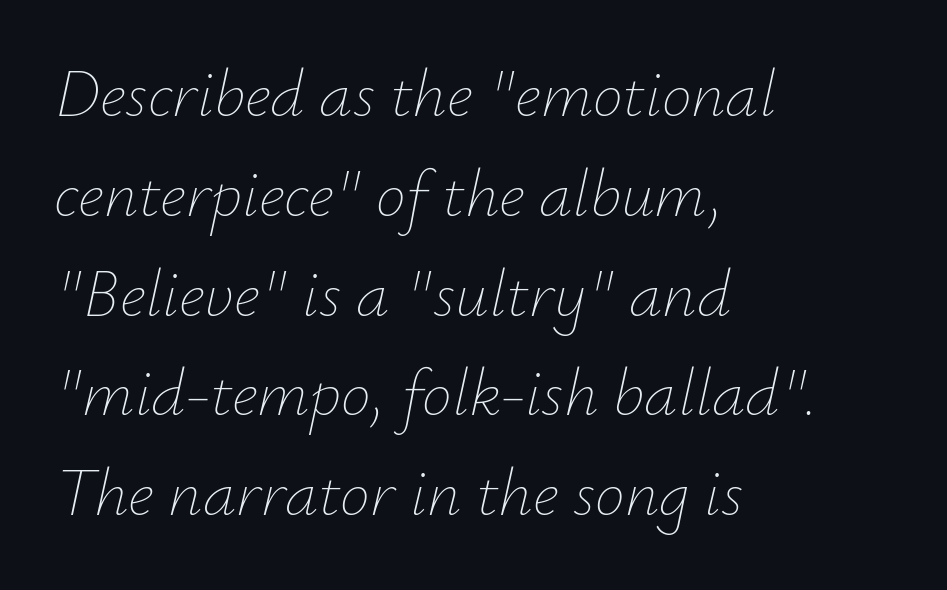
{"italic": "yes", "lean": "right", "slant_degrees": 12, "bold": "no", "weight": "thin", "width": "normal", "stroke_contrast": "low", "x_height": "small", "monospaced": "no", "underline": "no", "align": "left", "line_spacing": "normal", "line_spacing_ratio": 1.49, "letter_spacing": "normal", "letter_spacing_em": 0.0, "glyph_px": 67}
